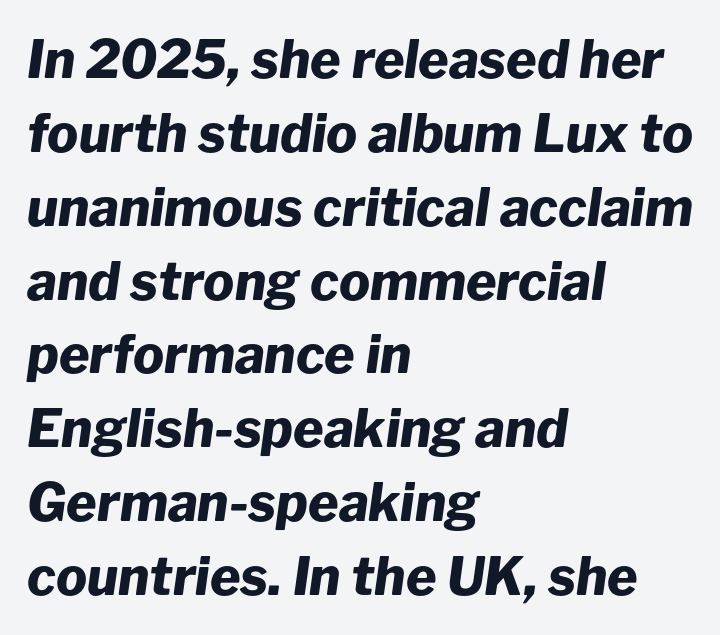
Q: Is the text bold? A: Yes.
Q: Is the text italic (slanted)? A: Yes, it leans right by about 8 degrees.
Q: Is the text underlined? A: No.
Q: How is the paragraph aligned? A: Left-aligned.
Q: Is the spacing between letters normal or unusually wide? A: Normal.
Q: Is the spacing between lines tight, normal or loose? A: Normal.
Q: Width (condensed, normal, or wide)? A: Normal.
Q: Stroke contrast? A: Low.
Q: x-height? A: Medium.
Q: Monospaced? A: No.
